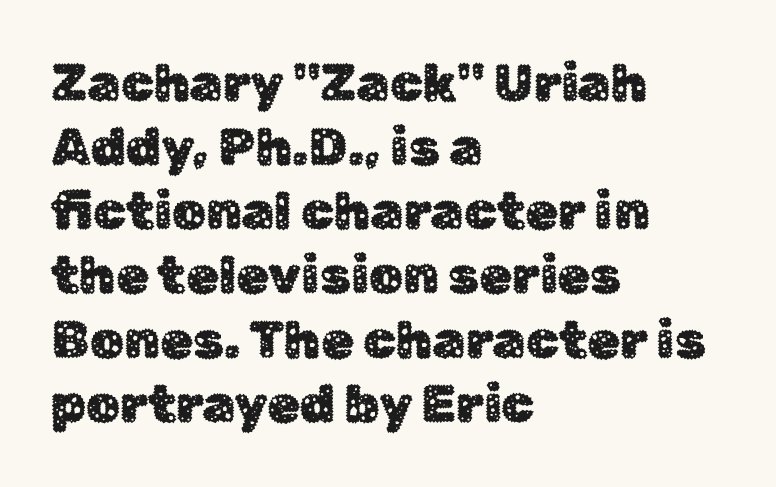
The face used here is proportionally spaced, like ordinary book or web type. This sample uses an upright cut, with every glyph sitting square on the baseline. Type style note: lacks serifs. Look at the tracking — it's just the regular setting, nothing added. The space directly below the letters is spotless. The lines are quadded left.
